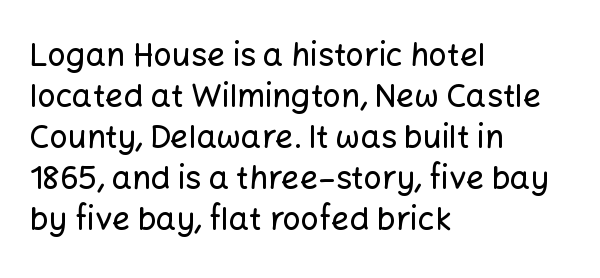
Reading down the block, your eye returns to a fixed left position each line. The rendering shows plain stroke endings on the letterforms — a sans-serif design. The passage shown is typed in a proportional face where columns would drift. It's the straight-up-and-down kind of type.
